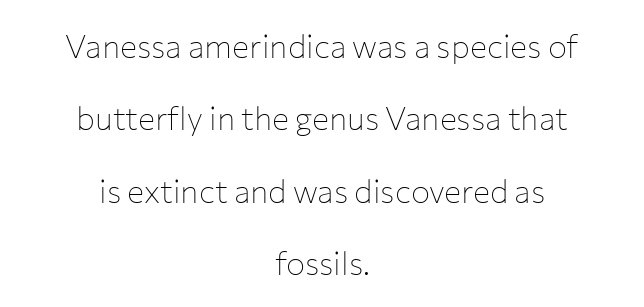
Q: Is the text bold? A: No.
Q: Is the text italic (slanted)? A: No, it is upright.
Q: Is the typeface a serif or a sans-serif typeface? A: Sans-serif.
Q: Is the text underlined? A: No.
Q: How is the paragraph aligned? A: Centered.
Q: Is the spacing between letters normal or unusually wide? A: Normal.
Q: Is the spacing between lines tight, normal or loose? A: Loose.
Q: Width (condensed, normal, or wide)? A: Normal.
Q: Stroke contrast? A: Low.
Q: x-height? A: Medium.
Q: Monospaced? A: No.
